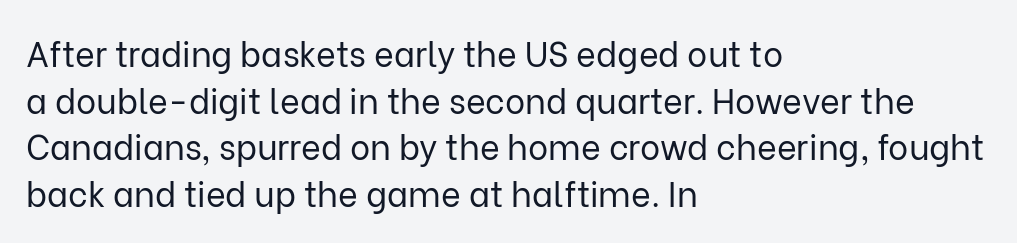
Q: Is the text bold? A: No.
Q: Is the text italic (slanted)? A: No, it is upright.
Q: Is the typeface a serif or a sans-serif typeface? A: Sans-serif.
Q: Is the text underlined? A: No.
Q: How is the paragraph aligned? A: Left-aligned.
Q: Is the spacing between letters normal or unusually wide? A: Normal.
Q: Is the spacing between lines tight, normal or loose? A: Normal.
Q: Width (condensed, normal, or wide)? A: Normal.
Q: Stroke contrast? A: Low.
Q: x-height? A: Medium.
Q: Monospaced? A: No.
